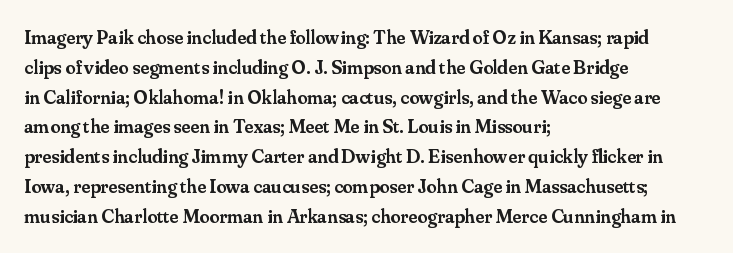
If you measured baseline to baseline, you'd find a middling distance. Summary of weight: moderately heavy, a semibold. Tracking value appears to be zero — textbook default spacing. Underline: absent. Style check: upright.
